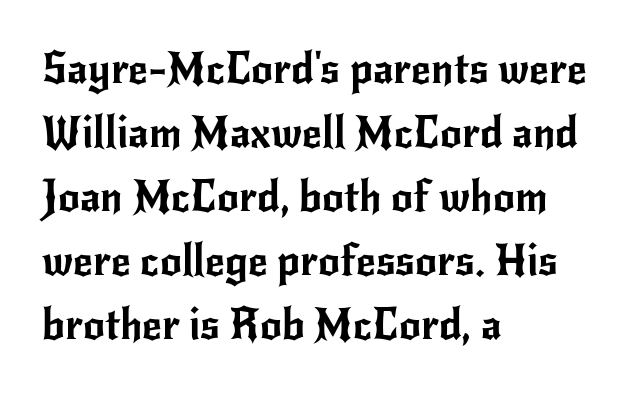
Q: Is the text italic (slanted)? A: No, it is upright.
Q: Is the typeface a serif or a sans-serif typeface? A: Sans-serif.
Q: Is the text underlined? A: No.
Q: How is the paragraph aligned? A: Left-aligned.
Q: Is the spacing between letters normal or unusually wide? A: Normal.
Q: Is the spacing between lines tight, normal or loose? A: Normal.
Q: Width (condensed, normal, or wide)? A: Normal.
Q: Stroke contrast? A: Low.
Q: x-height? A: Small.
Q: Monospaced? A: No.
